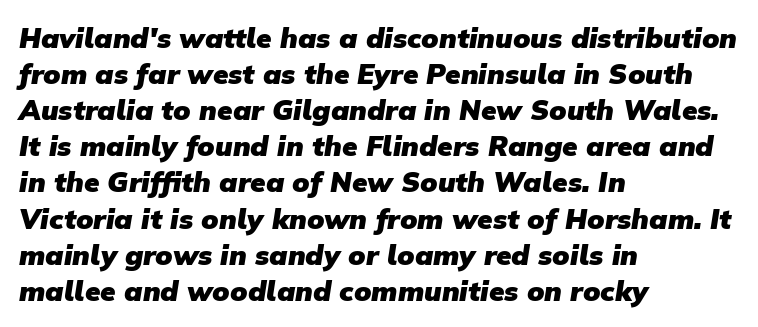
Q: Is the text bold? A: Yes.
Q: Is the typeface a serif or a sans-serif typeface? A: Sans-serif.
Q: Is the text underlined? A: No.
Q: How is the paragraph aligned? A: Left-aligned.
Q: Is the spacing between letters normal or unusually wide? A: Normal.
Q: Is the spacing between lines tight, normal or loose? A: Normal.
Q: Width (condensed, normal, or wide)? A: Normal.
Q: Stroke contrast? A: Low.
Q: x-height? A: Medium.
Q: Monospaced? A: No.
